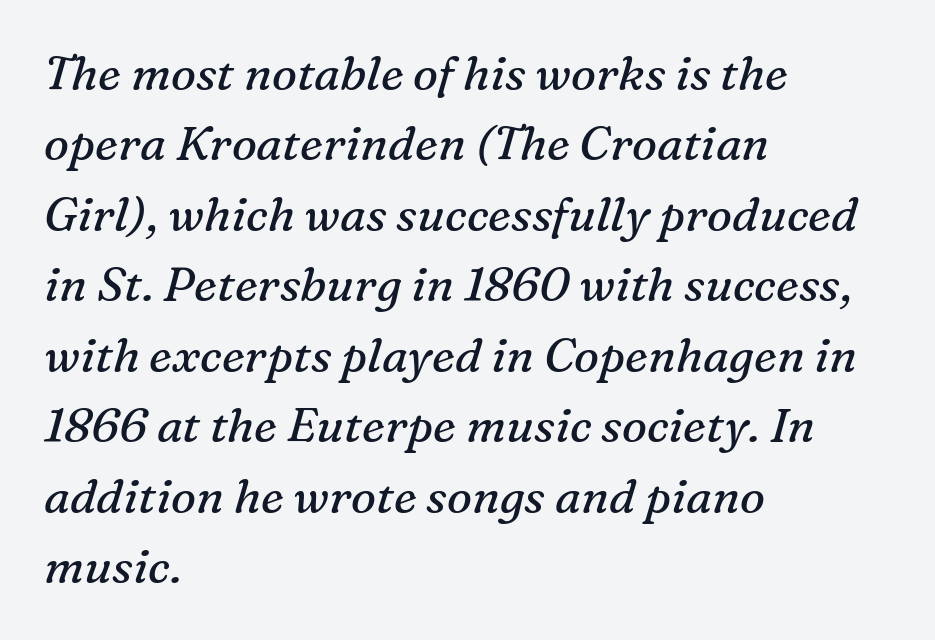
{"serif": "yes", "italic": "yes", "lean": "right", "slant_degrees": 16, "bold": "no", "weight": "regular", "width": "normal", "stroke_contrast": "medium", "x_height": "medium", "monospaced": "no", "underline": "no", "align": "left", "line_spacing": "normal", "line_spacing_ratio": 1.5, "letter_spacing": "normal", "letter_spacing_em": 0.0, "glyph_px": 47}
